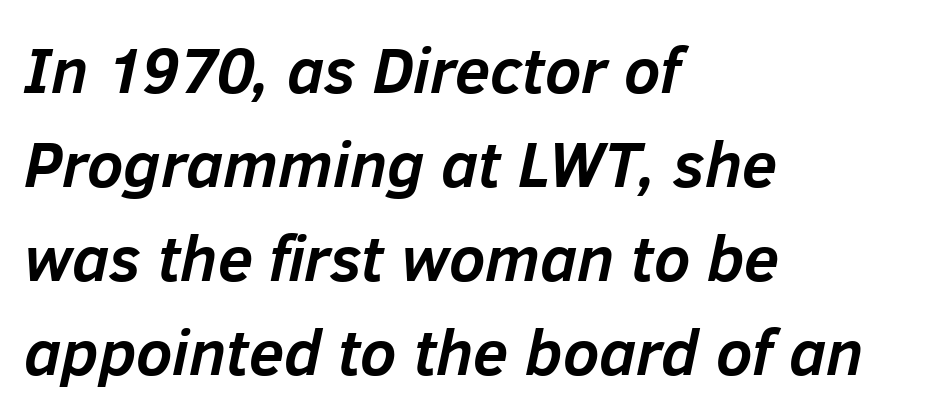
Q: Is the text bold? A: Yes.
Q: Is the text italic (slanted)? A: Yes, it leans right by about 12 degrees.
Q: Is the text underlined? A: No.
Q: How is the paragraph aligned? A: Left-aligned.
Q: Is the spacing between letters normal or unusually wide? A: Normal.
Q: Is the spacing between lines tight, normal or loose? A: Normal.
Q: Width (condensed, normal, or wide)? A: Normal.
Q: Stroke contrast? A: Low.
Q: x-height? A: Medium.
Q: Monospaced? A: No.
